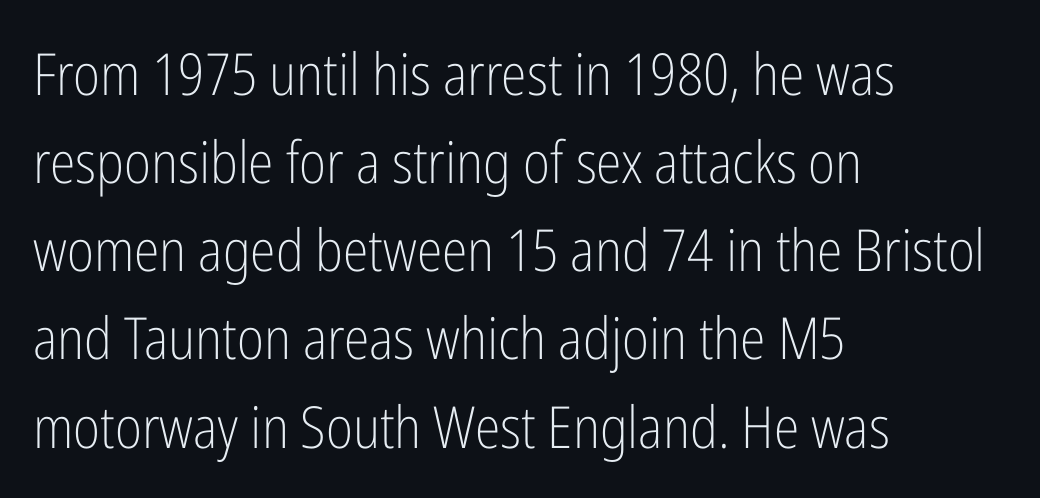
Q: Is the text bold? A: No.
Q: Is the text italic (slanted)? A: No, it is upright.
Q: Is the typeface a serif or a sans-serif typeface? A: Sans-serif.
Q: Is the text underlined? A: No.
Q: How is the paragraph aligned? A: Left-aligned.
Q: Is the spacing between letters normal or unusually wide? A: Normal.
Q: Is the spacing between lines tight, normal or loose? A: Normal.
Q: Width (condensed, normal, or wide)? A: Condensed.
Q: Stroke contrast? A: Low.
Q: x-height? A: Medium.
Q: Monospaced? A: No.
